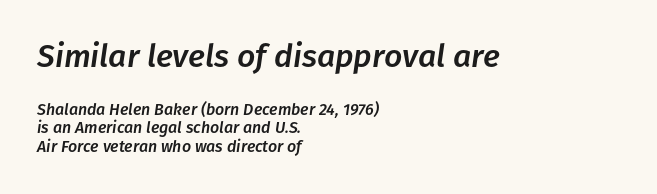
{"italic": "yes", "lean": "right", "slant_degrees": 8, "width": "normal", "stroke_contrast": "low", "x_height": "medium", "monospaced": "no", "underline": "no", "align": "left", "line_spacing_ratio": 1.16, "letter_spacing": "normal", "letter_spacing_em": 0.0, "larger_block": "first", "size_ratio": 2.0, "glyph_px": 32}
